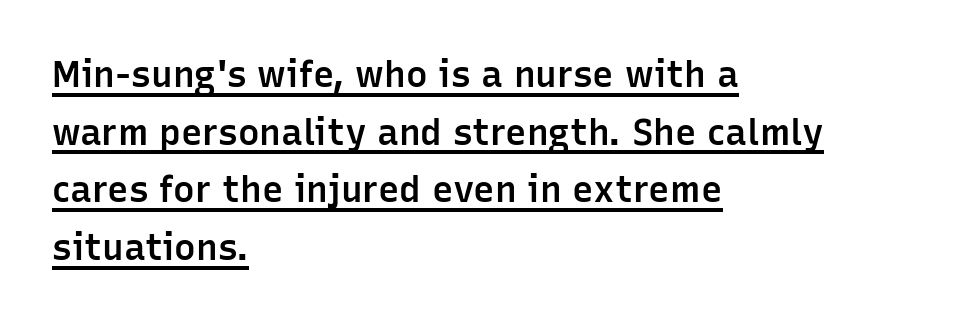
Posture: vertical. What weight is shown? A semibold, between regular and bold. The setting favours the left margin, as ordinary paragraphs usually do. Compared with undecorated copy, this sample adds a rule below the words. This sample uses a sans-serif face. Proportional: the letters do not fall into vertical columns.
